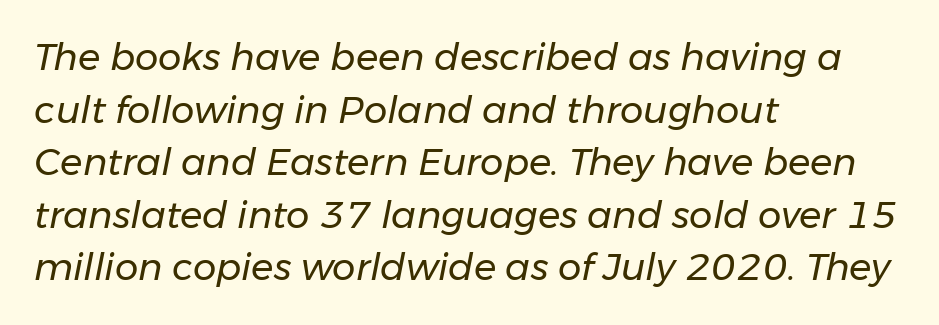
The image shows 37 px regular-weight type, italic (leaning right); set left-aligned, normal line spacing (1.42x), normal letter spacing, not underlined; low stroke contrast and a medium x-height.
